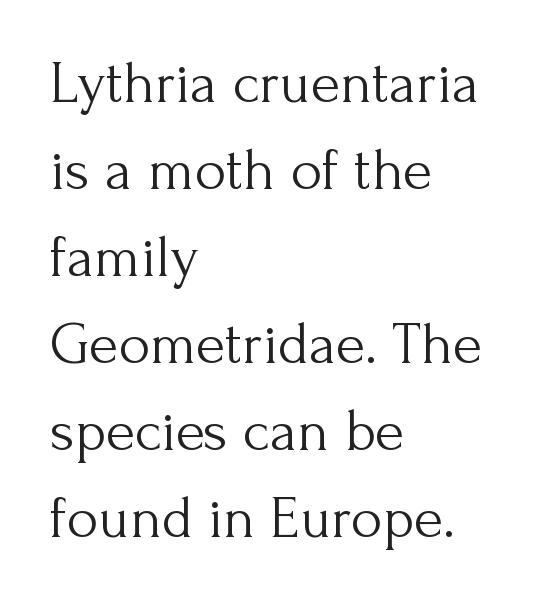
Q: Is the text bold? A: No.
Q: Is the text italic (slanted)? A: No, it is upright.
Q: Is the typeface a serif or a sans-serif typeface? A: Serif.
Q: Is the text underlined? A: No.
Q: How is the paragraph aligned? A: Left-aligned.
Q: Is the spacing between letters normal or unusually wide? A: Normal.
Q: Is the spacing between lines tight, normal or loose? A: Normal.
Q: Width (condensed, normal, or wide)? A: Normal.
Q: Stroke contrast? A: Medium.
Q: x-height? A: Small.
Q: Monospaced? A: No.
